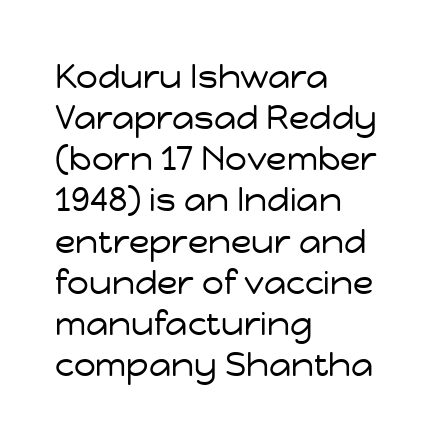
Q: Is the text bold? A: No.
Q: Is the text italic (slanted)? A: No, it is upright.
Q: Is the typeface a serif or a sans-serif typeface? A: Sans-serif.
Q: Is the text underlined? A: No.
Q: How is the paragraph aligned? A: Left-aligned.
Q: Is the spacing between letters normal or unusually wide? A: Normal.
Q: Width (condensed, normal, or wide)? A: Normal.
Q: Stroke contrast? A: Low.
Q: x-height? A: Medium.
Q: Monospaced? A: No.
